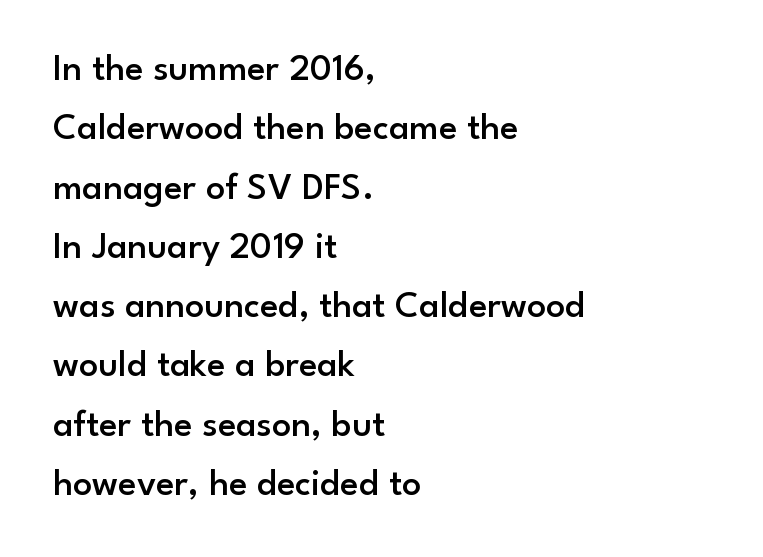
Q: Is the text bold? A: Semi-bold.
Q: Is the text italic (slanted)? A: No, it is upright.
Q: Is the typeface a serif or a sans-serif typeface? A: Sans-serif.
Q: Is the text underlined? A: No.
Q: How is the paragraph aligned? A: Left-aligned.
Q: Is the spacing between letters normal or unusually wide? A: Normal.
Q: Is the spacing between lines tight, normal or loose? A: Normal.
Q: Width (condensed, normal, or wide)? A: Normal.
Q: Stroke contrast? A: Low.
Q: x-height? A: Small.
Q: Monospaced? A: No.
